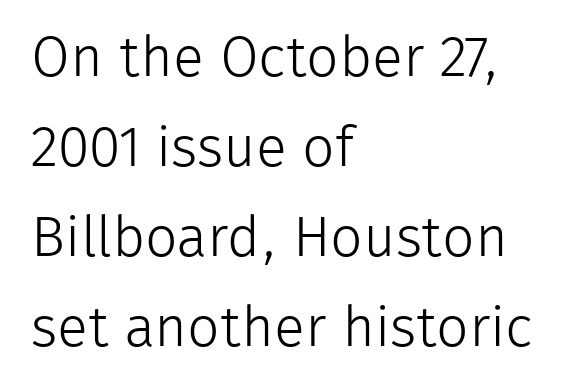
A student would call this left alignment; a typographer would say flush left, rag right. The rendering uses natural spacing where letterforms have individual widths. Stem width sits at or under what a default text font uses. One glance says typical: line gaps are just what's usual.
